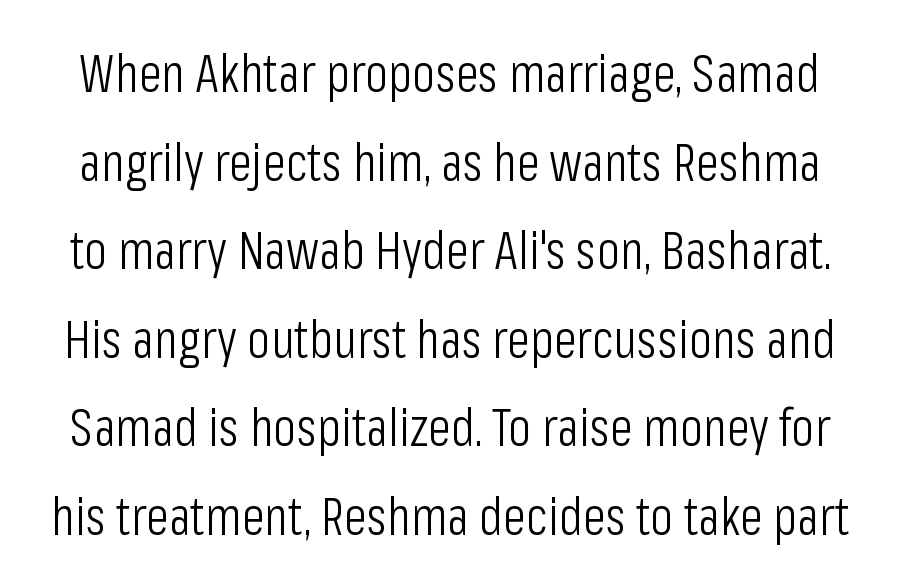
Q: Is the text bold? A: No.
Q: Is the text italic (slanted)? A: No, it is upright.
Q: Is the typeface a serif or a sans-serif typeface? A: Sans-serif.
Q: Is the text underlined? A: No.
Q: Is the spacing between letters normal or unusually wide? A: Normal.
Q: Is the spacing between lines tight, normal or loose? A: Normal.
Q: Width (condensed, normal, or wide)? A: Condensed.
Q: Stroke contrast? A: Low.
Q: x-height? A: Medium.
Q: Monospaced? A: No.
